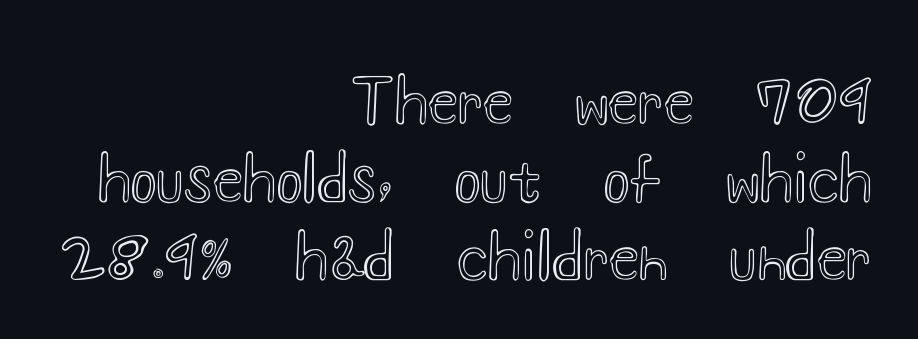
Horizontal bands of white between lines are of average thickness. The face used here is proportionally spaced, like ordinary book or web type. The lettering stays uniformly vertical, giving the passage a roman look. Which margin do the lines hug? The right one — the left edge is uneven. Does extra space separate the letters? No, they use regular spacing.
